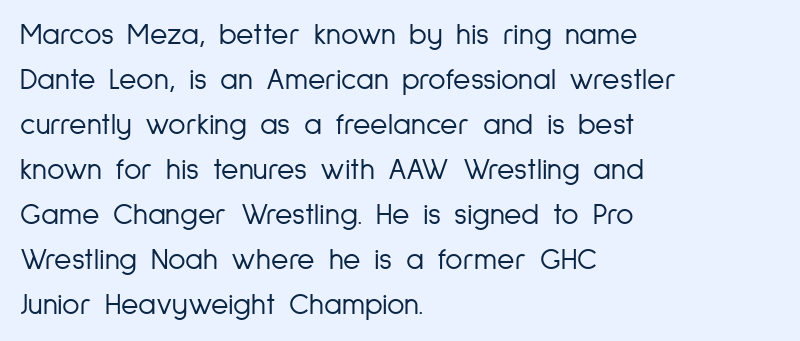
The image shows 30 px light, condensed sans-serif type, upright; set left-aligned, normal line spacing (1.5x), normal letter spacing, not underlined; low stroke contrast and a medium x-height.
